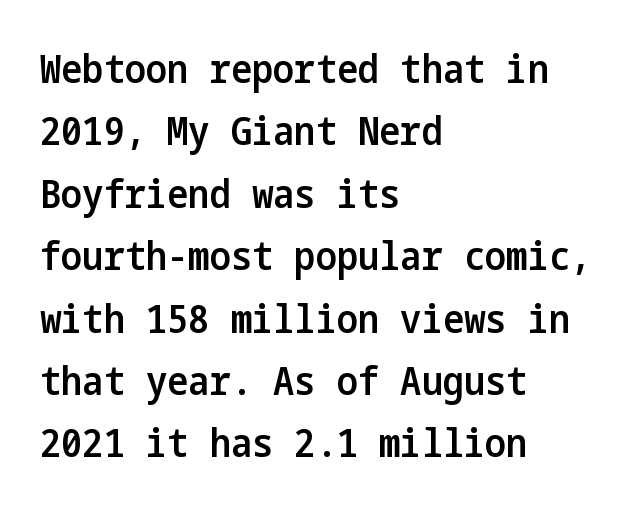
{"serif": "no", "italic": "no", "bold": "semi", "weight": "semibold", "width": "condensed", "stroke_contrast": "low", "x_height": "medium", "underline": "no", "align": "left", "line_spacing": "normal", "line_spacing_ratio": 1.56, "letter_spacing": "normal", "letter_spacing_em": 0.0, "glyph_px": 40}
